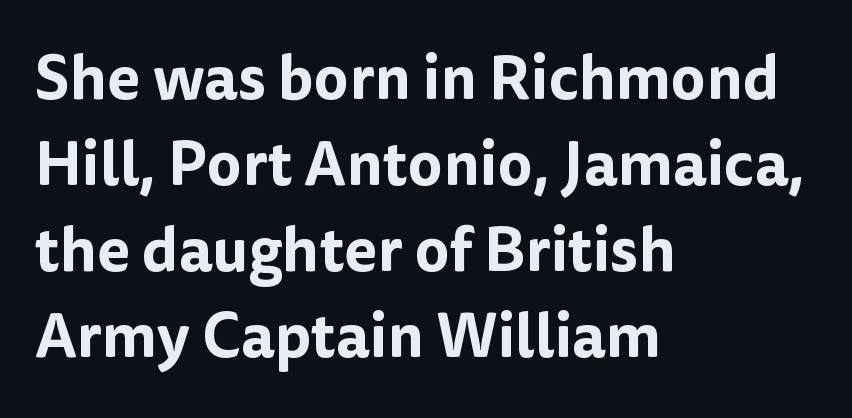
The image shows 61 px sans-serif type, upright; set left-aligned, normal line spacing (1.41x), normal letter spacing, not underlined; low stroke contrast and a medium x-height.
